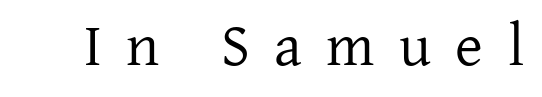
Q: Is the text bold? A: No.
Q: Is the text italic (slanted)? A: No, it is upright.
Q: Is the typeface a serif or a sans-serif typeface? A: Serif.
Q: Is the text underlined? A: No.
Q: Is the spacing between letters normal or unusually wide? A: Unusually wide.
Q: Width (condensed, normal, or wide)? A: Normal.
Q: Stroke contrast? A: Low.
Q: x-height? A: Medium.
Q: Monospaced? A: No.
